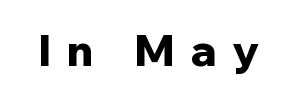
The type sits square on the baseline with zero lean. Clear beneath every line of the passage. Loose tracking; the words dissolve into strings of separated letters. These lines are composed in type without serifs. Here the designer chose a conventional face with non-uniform glyph widths.
